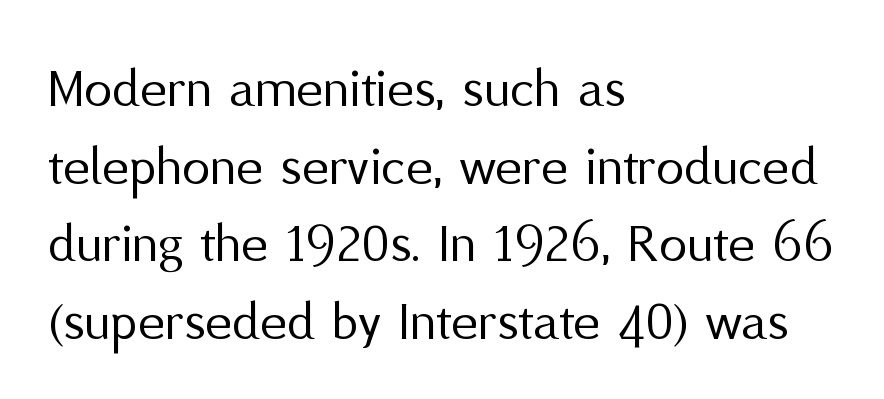
The image shows 57 px regular-weight sans-serif type, upright; set left-aligned, normal line spacing (1.36x), normal letter spacing, not underlined; medium stroke contrast and a medium x-height.
